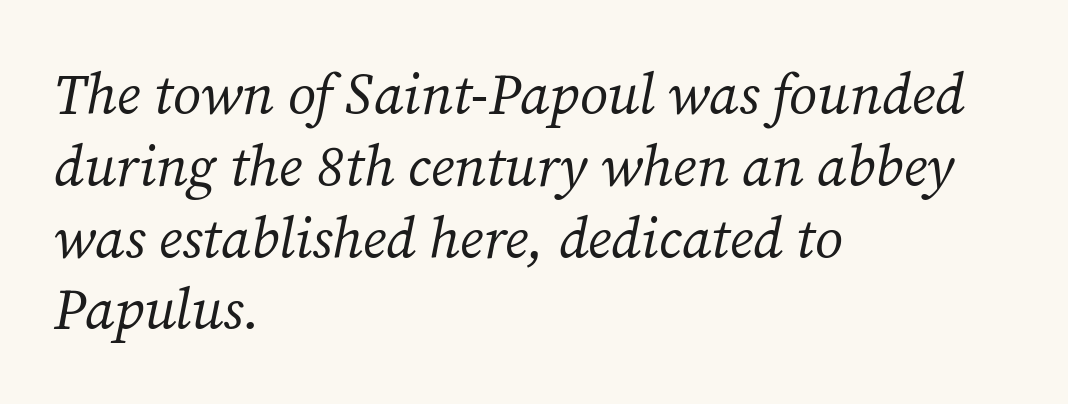
{"serif": "yes", "italic": "yes", "lean": "right", "slant_degrees": 12, "bold": "no", "weight": "regular", "width": "normal", "stroke_contrast": "medium", "x_height": "medium", "monospaced": "no", "underline": "no", "align": "left", "line_spacing": "normal", "line_spacing_ratio": 1.26, "letter_spacing": "normal", "letter_spacing_em": 0.0, "glyph_px": 57}
